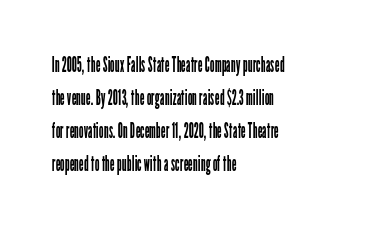
No italicization has been applied; the sample stays upright. This rendering features lettering with no underline. Summary of weight: not heavy and not bold. The typesetter chose a ragged-right arrangement here. The vertical gap from one line to the next is medium.
